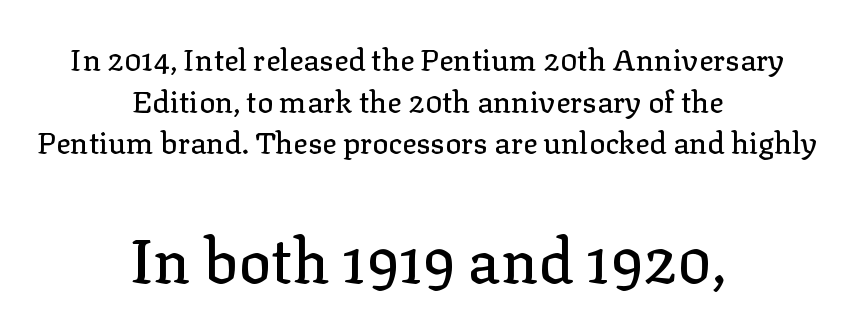
Q: Is the text italic (slanted)? A: No, it is upright.
Q: Is the typeface a serif or a sans-serif typeface? A: Serif.
Q: Is the text underlined? A: No.
Q: How is the paragraph aligned? A: Centered.
Q: Is the spacing between letters normal or unusually wide? A: Normal.
Q: Is the spacing between lines tight, normal or loose? A: Normal.
Q: Which block of text is set in a larger size, the first (top) or the second (bottom)? A: The second (bottom) one.
Q: Width (condensed, normal, or wide)? A: Normal.
Q: Stroke contrast? A: Low.
Q: x-height? A: Medium.
Q: Monospaced? A: No.
